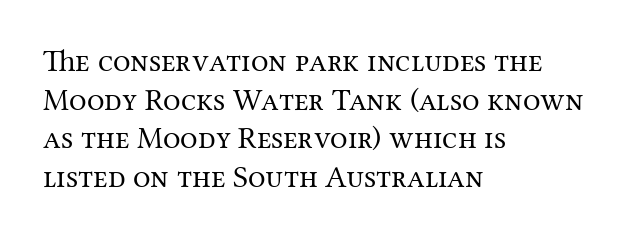
The image shows 31 px regular-weight serif type, upright; set left-aligned, normal line spacing (1.25x), normal letter spacing, not underlined; medium stroke contrast and a medium x-height.
